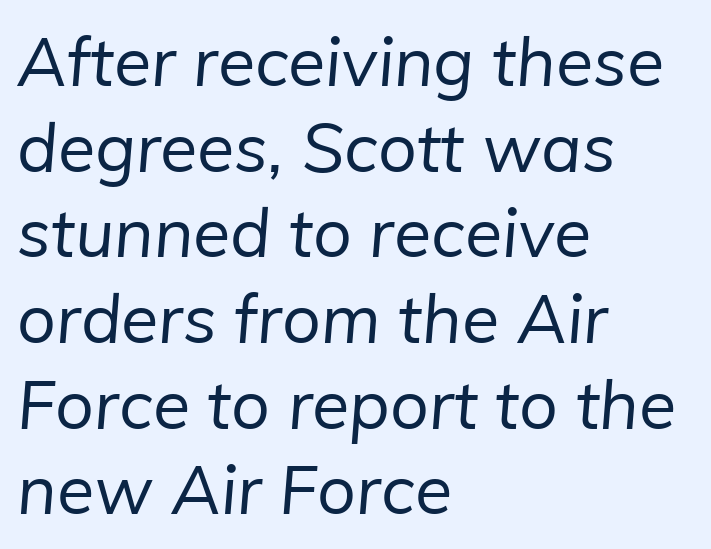
The image shows 68 px regular-weight sans-serif type; set left-aligned, normal line spacing (1.26x), normal letter spacing, not underlined; low stroke contrast and a medium x-height.
